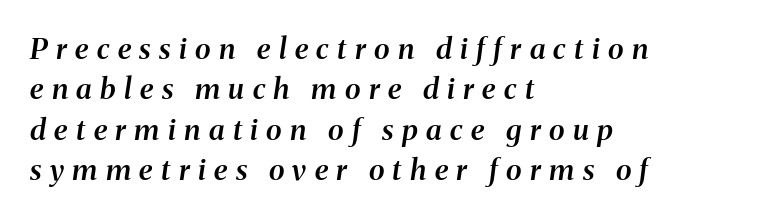
This sample is left-justified, so line endings fall wherever the words run out. Evenly set lines give the paragraph a standard silhouette. Short note: letters widely spaced. Is this a sans? No — the strokes have serifs. These lines were composed using italics. Students, this is semibold: more ink than regular, less than bold.
